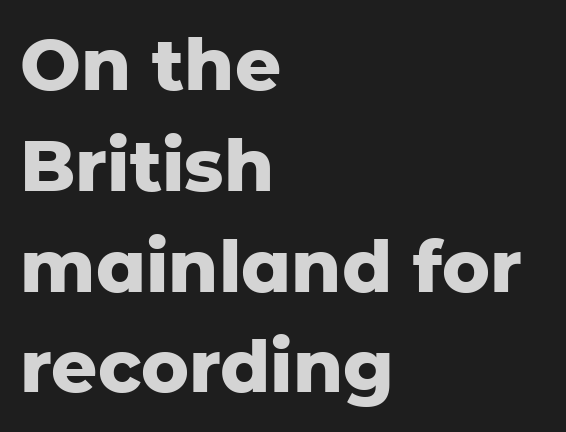
Q: Is the text bold? A: Yes.
Q: Is the text italic (slanted)? A: No, it is upright.
Q: Is the typeface a serif or a sans-serif typeface? A: Sans-serif.
Q: Is the text underlined? A: No.
Q: How is the paragraph aligned? A: Left-aligned.
Q: Is the spacing between letters normal or unusually wide? A: Normal.
Q: Is the spacing between lines tight, normal or loose? A: Normal.
Q: Width (condensed, normal, or wide)? A: Normal.
Q: Stroke contrast? A: Low.
Q: x-height? A: Medium.
Q: Monospaced? A: No.
